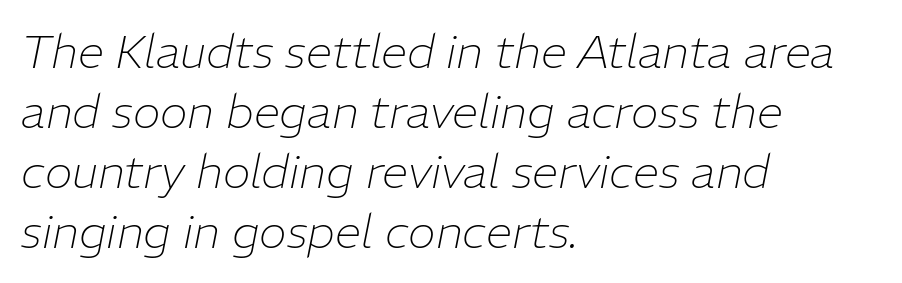
{"italic": "yes", "lean": "right", "slant_degrees": 11, "bold": "no", "weight": "thin", "width": "normal", "stroke_contrast": "low", "x_height": "medium", "monospaced": "no", "underline": "no", "align": "left", "line_spacing": "normal", "line_spacing_ratio": 1.28, "letter_spacing": "normal", "letter_spacing_em": 0.0, "glyph_px": 47}
